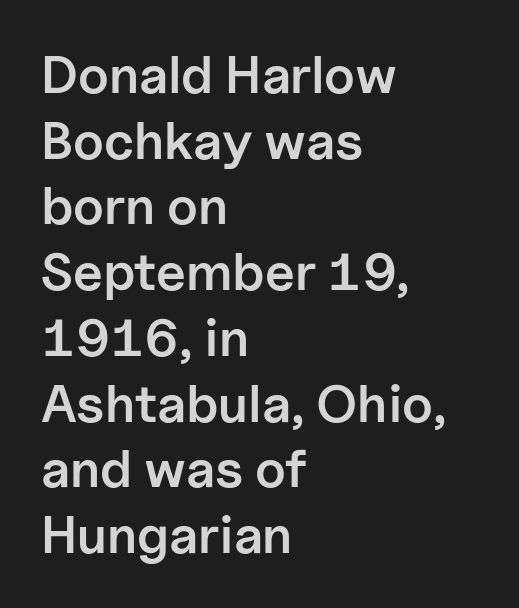
{"serif": "no", "italic": "no", "bold": "semi", "weight": "semibold", "width": "normal", "stroke_contrast": "low", "x_height": "medium", "monospaced": "no", "underline": "no", "align": "left", "line_spacing_ratio": 1.24, "letter_spacing": "normal", "letter_spacing_em": 0.0, "glyph_px": 53}
